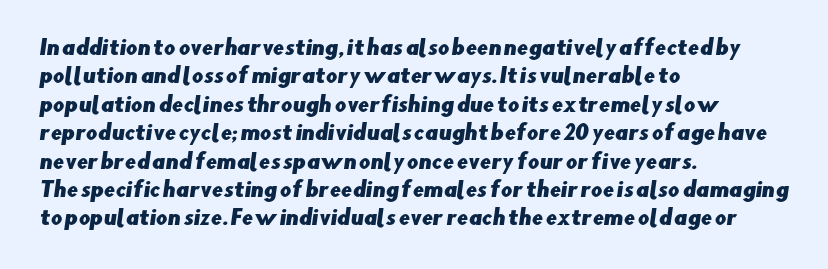
If you measured baseline to baseline, you'd find a middling distance. How are the letters spaced? Ordinarily, with no added tracking. Nobody drew a line under any word here. This rendering uses left alignment, leaving the right contour irregular.
